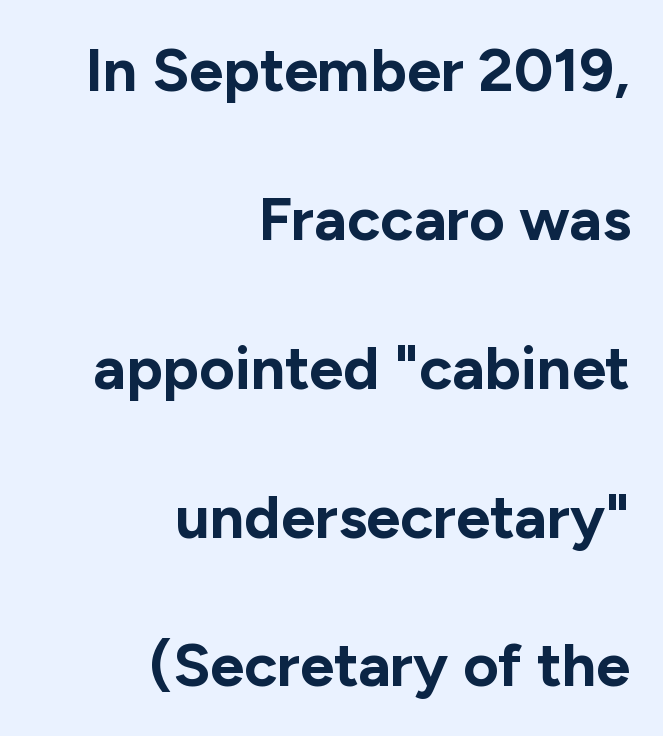
The image shows 61 px bold sans-serif type, upright; set right-aligned, loose line spacing (2.44x), normal letter spacing, not underlined; low stroke contrast and a medium x-height.
